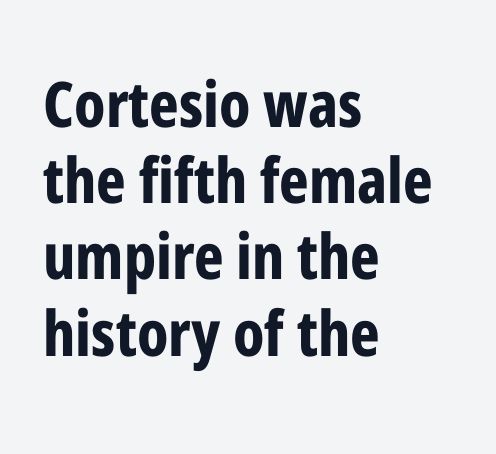
The image shows 63 px bold, condensed sans-serif type, upright; set left-aligned, line spacing 1.21x, normal letter spacing, not underlined; low stroke contrast and a medium x-height.
